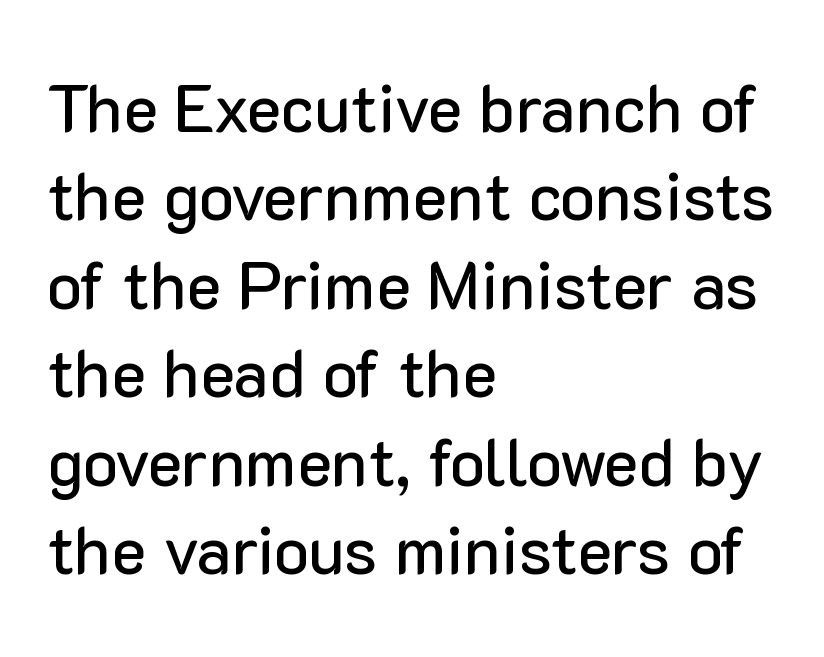
Q: Is the text italic (slanted)? A: No, it is upright.
Q: Is the typeface a serif or a sans-serif typeface? A: Sans-serif.
Q: Is the text underlined? A: No.
Q: How is the paragraph aligned? A: Left-aligned.
Q: Is the spacing between letters normal or unusually wide? A: Normal.
Q: Is the spacing between lines tight, normal or loose? A: Normal.
Q: Width (condensed, normal, or wide)? A: Normal.
Q: Stroke contrast? A: Low.
Q: x-height? A: Medium.
Q: Monospaced? A: No.
